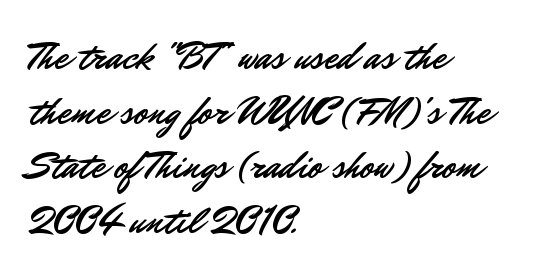
Does extra space separate the letters? No, they use regular spacing. Descender tails drop into unmarked territory. Short and long lines alike share a common starting point at left. The line-height multiplier appears to be the usual default. Is this a fixed-width face? No — the glyphs have proportional, varying widths. To sum up the face: it is a sans, with no serifs.
